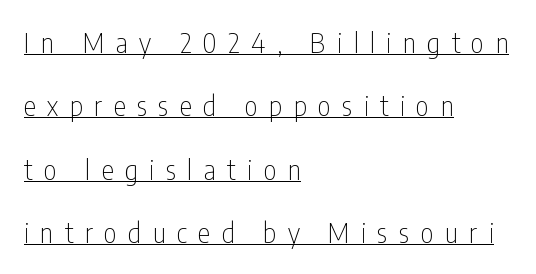
Q: Is the text bold? A: No.
Q: Is the text italic (slanted)? A: No, it is upright.
Q: Is the typeface a serif or a sans-serif typeface? A: Sans-serif.
Q: Is the text underlined? A: Yes.
Q: How is the paragraph aligned? A: Left-aligned.
Q: Is the spacing between letters normal or unusually wide? A: Unusually wide.
Q: Is the spacing between lines tight, normal or loose? A: Loose.
Q: Width (condensed, normal, or wide)? A: Condensed.
Q: Stroke contrast? A: Low.
Q: x-height? A: Medium.
Q: Monospaced? A: No.
